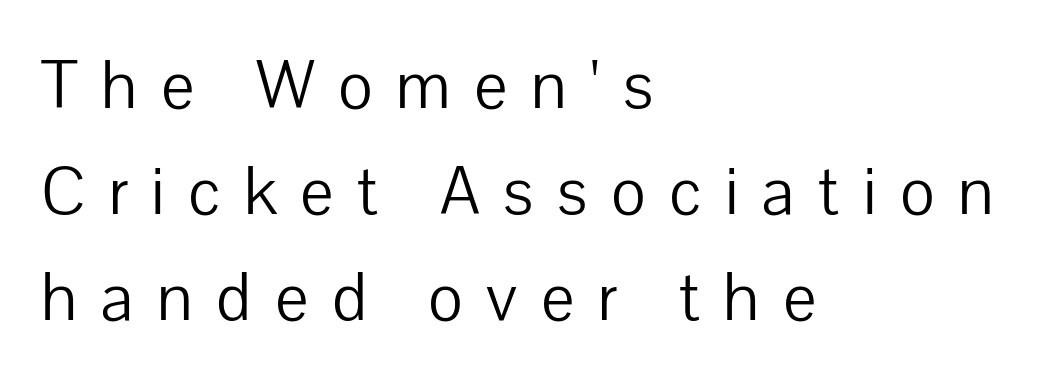
Q: Is the text bold? A: No.
Q: Is the text italic (slanted)? A: No, it is upright.
Q: Is the typeface a serif or a sans-serif typeface? A: Sans-serif.
Q: Is the text underlined? A: No.
Q: How is the paragraph aligned? A: Left-aligned.
Q: Is the spacing between letters normal or unusually wide? A: Unusually wide.
Q: Is the spacing between lines tight, normal or loose? A: Normal.
Q: Width (condensed, normal, or wide)? A: Normal.
Q: Stroke contrast? A: Low.
Q: x-height? A: Medium.
Q: Monospaced? A: No.
